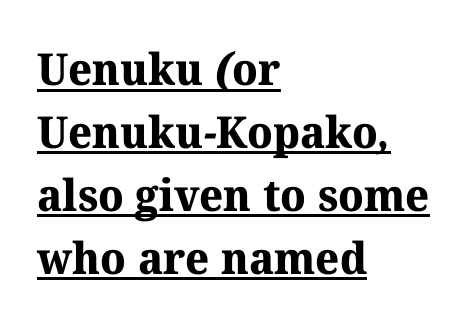
Q: Is the text bold? A: Yes.
Q: Is the typeface a serif or a sans-serif typeface? A: Serif.
Q: Is the text underlined? A: Yes.
Q: How is the paragraph aligned? A: Left-aligned.
Q: Is the spacing between letters normal or unusually wide? A: Normal.
Q: Is the spacing between lines tight, normal or loose? A: Normal.
Q: Width (condensed, normal, or wide)? A: Normal.
Q: Stroke contrast? A: Medium.
Q: x-height? A: Medium.
Q: Monospaced? A: No.
